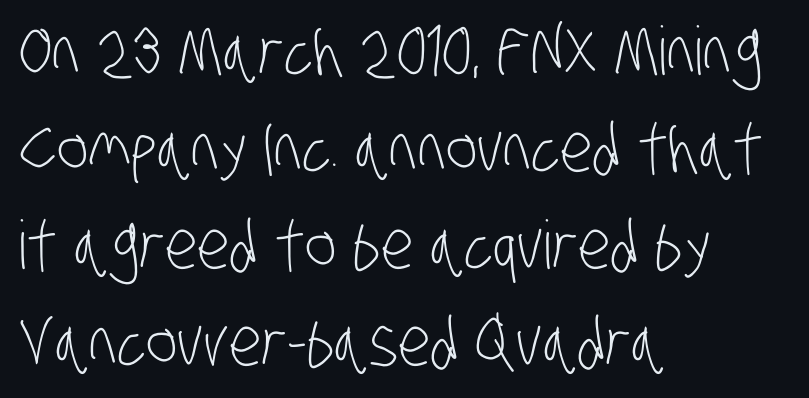
Q: Is the text bold? A: No.
Q: Is the typeface a serif or a sans-serif typeface? A: Sans-serif.
Q: Is the text underlined? A: No.
Q: How is the paragraph aligned? A: Left-aligned.
Q: Is the spacing between letters normal or unusually wide? A: Normal.
Q: Is the spacing between lines tight, normal or loose? A: Normal.
Q: Width (condensed, normal, or wide)? A: Condensed.
Q: Stroke contrast? A: Low.
Q: x-height? A: Large.
Q: Monospaced? A: No.
